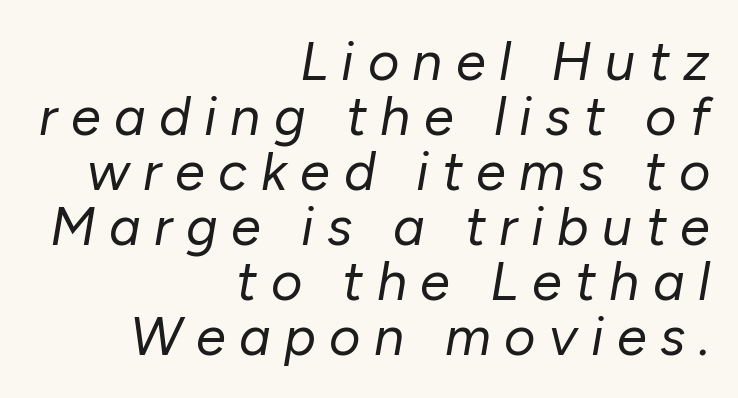
Q: Is the text bold? A: No.
Q: Is the text italic (slanted)? A: Yes, it leans right by about 10 degrees.
Q: Is the text underlined? A: No.
Q: How is the paragraph aligned? A: Right-aligned.
Q: Is the spacing between letters normal or unusually wide? A: Unusually wide.
Q: Is the spacing between lines tight, normal or loose? A: Tight.
Q: Width (condensed, normal, or wide)? A: Normal.
Q: Stroke contrast? A: Low.
Q: x-height? A: Medium.
Q: Monospaced? A: No.
